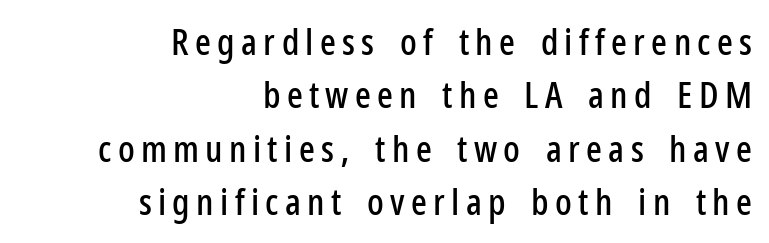
{"serif": "no", "italic": "no", "width": "condensed", "stroke_contrast": "low", "x_height": "medium", "monospaced": "no", "underline": "no", "align": "right", "line_spacing": "normal", "line_spacing_ratio": 1.44, "glyph_px": 37}
